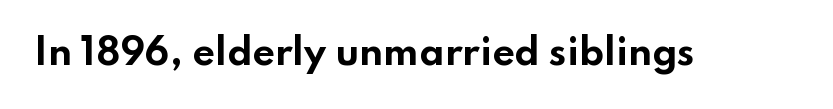
These lines were composed using upright roman letters. Letter spacing: default. How heavy is the stroke? Heavy — this is a bold. The space directly below the letters is spotless. Is this a fixed-width face? No — the glyphs have proportional, varying widths.
